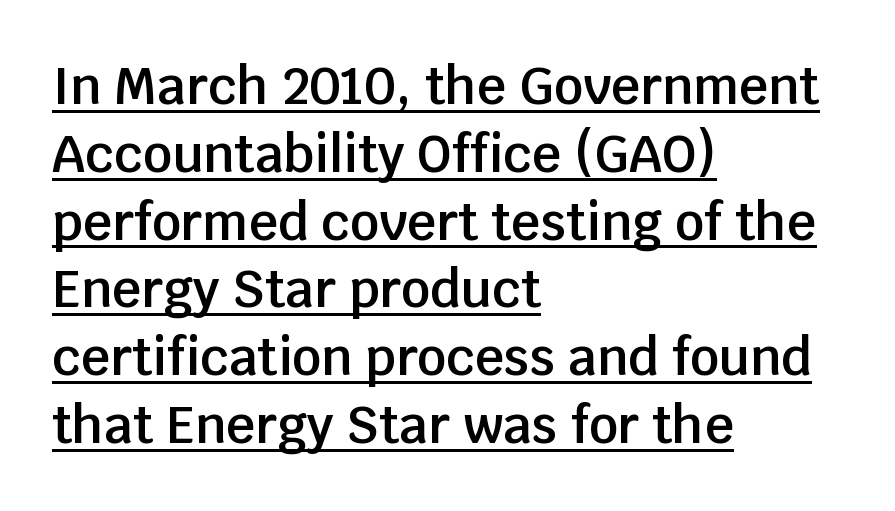
The face used here appears with an underline applied. Teacher's note: observe the even left margin — that is flush-left alignment. Type style note: lacks serifs. How are the letters spaced? Ordinarily, with no added tracking. Character widths vary here, with narrow letters taking less room than wide ones. The rows are spaced the way most documents space them.
